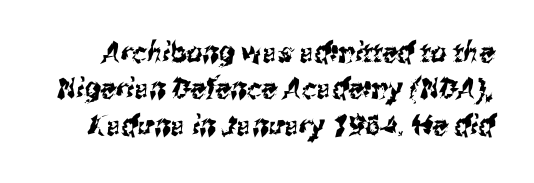
Q: Is the typeface a serif or a sans-serif typeface? A: Sans-serif.
Q: Is the text underlined? A: No.
Q: Is the spacing between letters normal or unusually wide? A: Normal.
Q: Is the spacing between lines tight, normal or loose? A: Normal.
Q: Width (condensed, normal, or wide)? A: Condensed.
Q: Stroke contrast? A: Medium.
Q: x-height? A: Medium.
Q: Monospaced? A: No.
